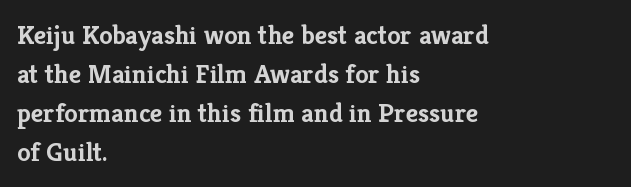
Q: Is the text bold? A: Yes.
Q: Is the text italic (slanted)? A: No, it is upright.
Q: Is the text underlined? A: No.
Q: How is the paragraph aligned? A: Left-aligned.
Q: Is the spacing between letters normal or unusually wide? A: Normal.
Q: Is the spacing between lines tight, normal or loose? A: Normal.
